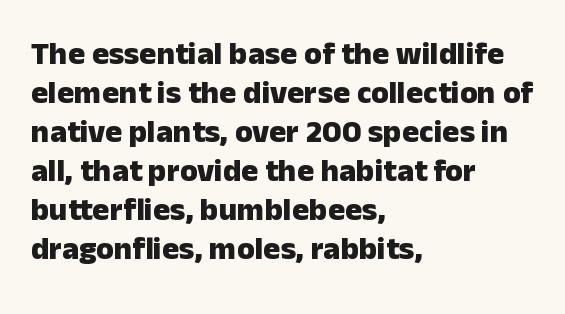
The image shows 32 px heavy sans-serif type, upright; set left-aligned, line spacing 1.22x, normal letter spacing, not underlined; low stroke contrast and a medium x-height.
